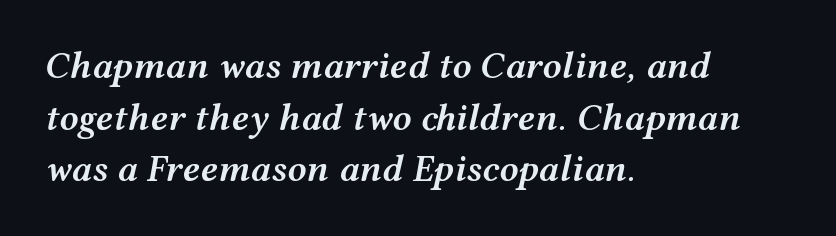
The image shows 38 px semibold, wide type, italic (leaning right); set left-aligned, normal line spacing (1.36x), normal letter spacing, not underlined; medium stroke contrast and a medium x-height.
